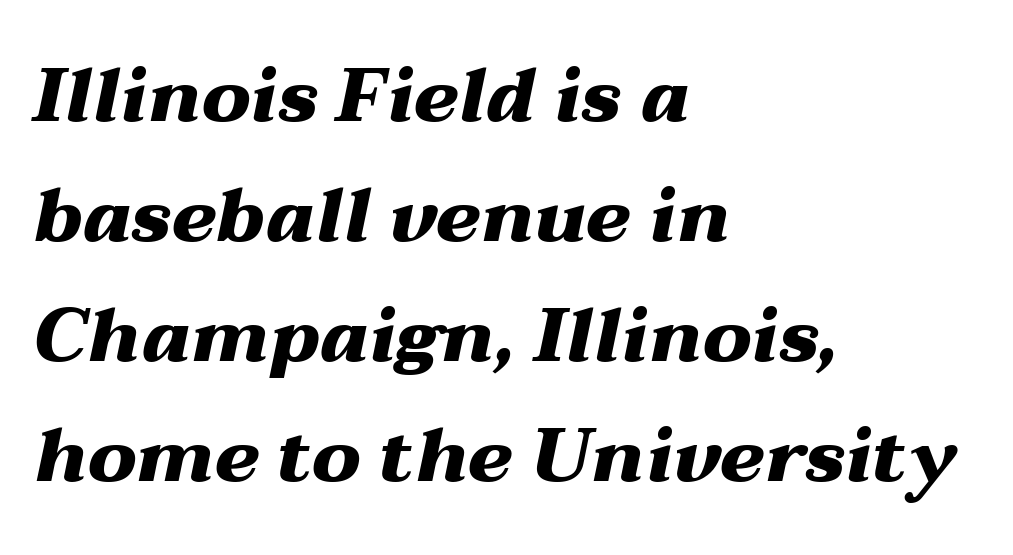
A full-strength bold gives these letters their thick strokes. Line spacing here is normal. You could call the tracking neutral — neither tight nor loose. Every character sits at an angle, as italics do. Do the characters align in a grid? No, the font is proportional.
